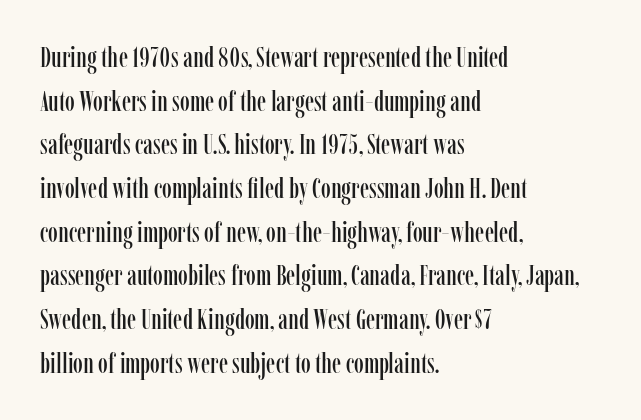
Q: Is the text italic (slanted)? A: No, it is upright.
Q: Is the typeface a serif or a sans-serif typeface? A: Serif.
Q: Is the text underlined? A: No.
Q: How is the paragraph aligned? A: Left-aligned.
Q: Is the spacing between letters normal or unusually wide? A: Normal.
Q: Is the spacing between lines tight, normal or loose? A: Normal.
Q: Width (condensed, normal, or wide)? A: Condensed.
Q: Stroke contrast? A: Low.
Q: x-height? A: Medium.
Q: Monospaced? A: No.
